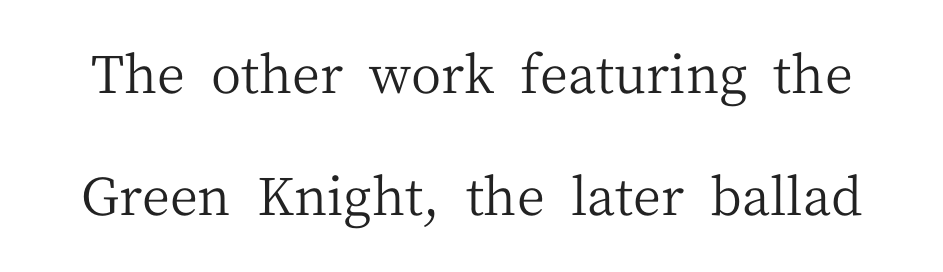
The image shows 52 px regular-weight serif type, upright; set loose line spacing (2.35x), normal letter spacing, not underlined; medium stroke contrast and a medium x-height.
